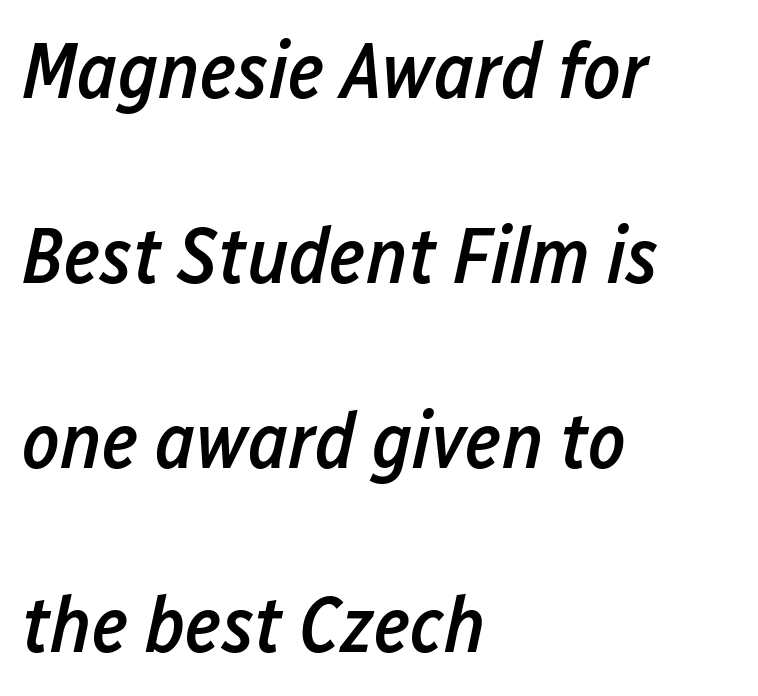
Does the leading feel generous? Absolutely, it's lavish. Each glyph is drawn with semibold strokes, heavier than normal yet not fully bold. Decoration check: the copy has no underline. You could call the tracking neutral — neither tight nor loose. The glyphs look as if they've been sheared to an angle. A typesetter would call this proportional, since set widths differ per character.
